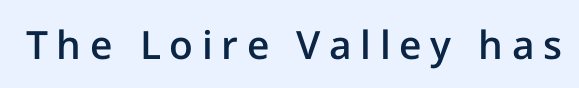
Q: Is the text bold? A: Semi-bold.
Q: Is the text italic (slanted)? A: No, it is upright.
Q: Is the typeface a serif or a sans-serif typeface? A: Sans-serif.
Q: Is the text underlined? A: No.
Q: Is the spacing between letters normal or unusually wide? A: Unusually wide.
Q: Width (condensed, normal, or wide)? A: Normal.
Q: Stroke contrast? A: Low.
Q: x-height? A: Medium.
Q: Monospaced? A: No.
